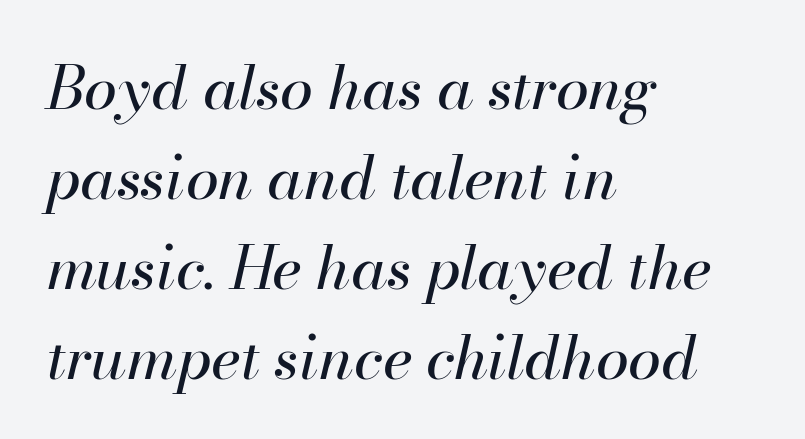
Q: Is the text bold? A: No.
Q: Is the text italic (slanted)? A: Yes, it leans right by about 13 degrees.
Q: Is the text underlined? A: No.
Q: How is the paragraph aligned? A: Left-aligned.
Q: Is the spacing between letters normal or unusually wide? A: Normal.
Q: Is the spacing between lines tight, normal or loose? A: Normal.
Q: Width (condensed, normal, or wide)? A: Normal.
Q: Stroke contrast? A: High.
Q: x-height? A: Small.
Q: Monospaced? A: No.
